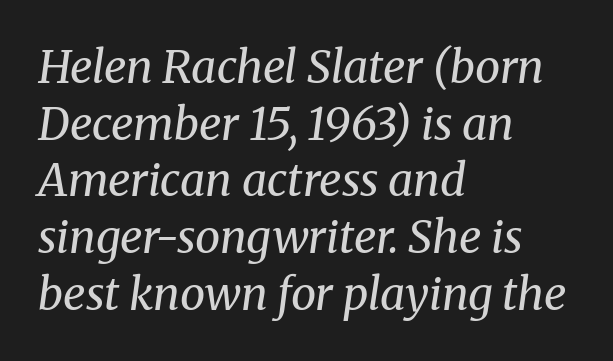
Is this a fixed-width face? No — the glyphs have proportional, varying widths. Plain, unruled lines of type. Font category for this specimen: serif. Letter spacing: default.
